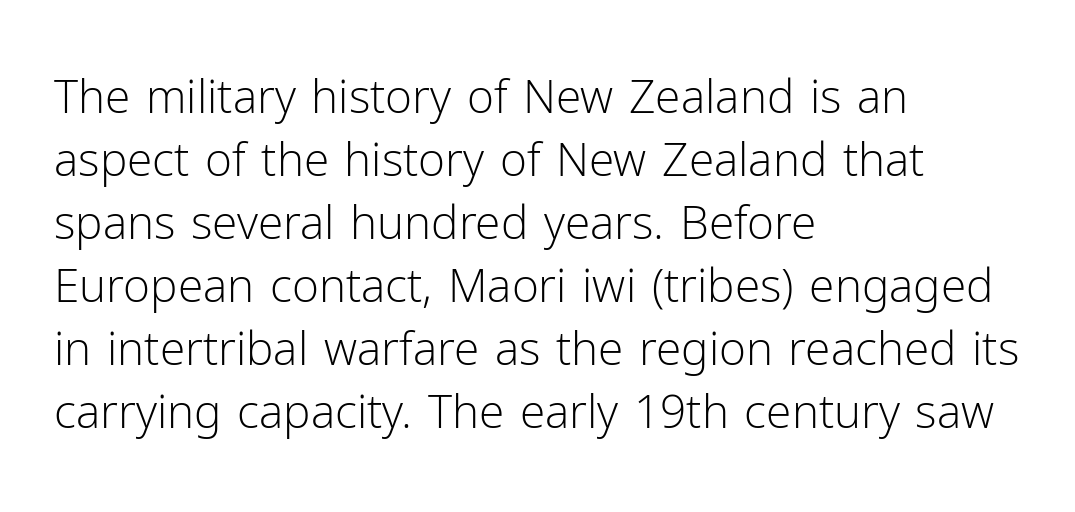
{"serif": "no", "italic": "no", "bold": "no", "weight": "light", "width": "normal", "stroke_contrast": "low", "x_height": "medium", "monospaced": "no", "underline": "no", "align": "left", "line_spacing": "normal", "line_spacing_ratio": 1.37, "letter_spacing": "normal", "letter_spacing_em": 0.0, "glyph_px": 46}
